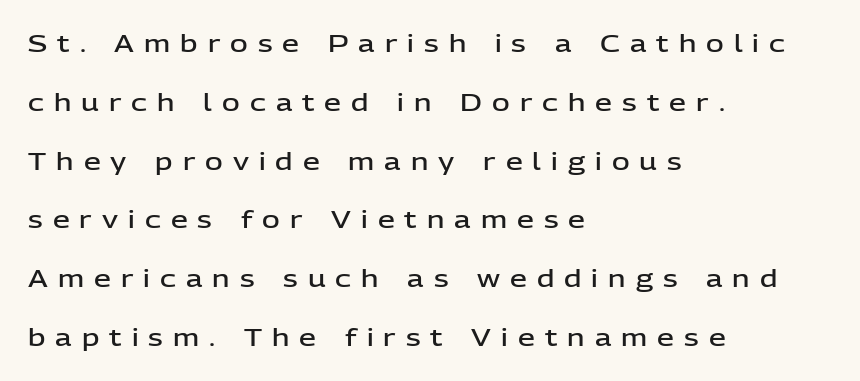
The image shows 24 px text type, upright; set left-aligned, loose line spacing (2.45x), unusually wide letter spacing (+0.42 em), not underlined.
